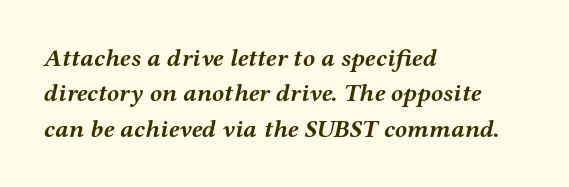
{"italic": "yes", "lean": "right", "slant_degrees": 12, "bold": "yes", "underline": "no", "align": "left", "line_spacing": "normal", "line_spacing_ratio": 1.42, "letter_spacing": "normal", "letter_spacing_em": 0.0, "glyph_px": 25}
